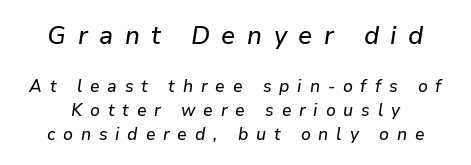
{"italic": "yes", "lean": "right", "slant_degrees": 9, "underline": "no", "line_spacing": "normal", "line_spacing_ratio": 1.43, "letter_spacing": "wide", "letter_spacing_em": 0.46, "larger_block": "first", "size_ratio": 1.47, "glyph_px": 25}
